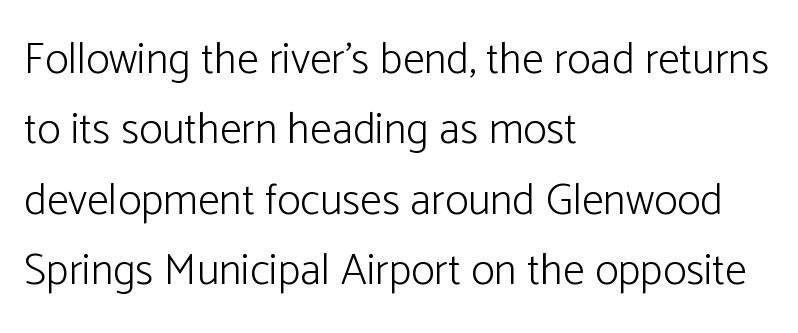
Q: Is the text bold? A: No.
Q: Is the text italic (slanted)? A: No, it is upright.
Q: Is the typeface a serif or a sans-serif typeface? A: Sans-serif.
Q: Is the text underlined? A: No.
Q: How is the paragraph aligned? A: Left-aligned.
Q: Is the spacing between letters normal or unusually wide? A: Normal.
Q: Is the spacing between lines tight, normal or loose? A: Normal.
Q: Width (condensed, normal, or wide)? A: Normal.
Q: Stroke contrast? A: Low.
Q: x-height? A: Medium.
Q: Monospaced? A: No.
